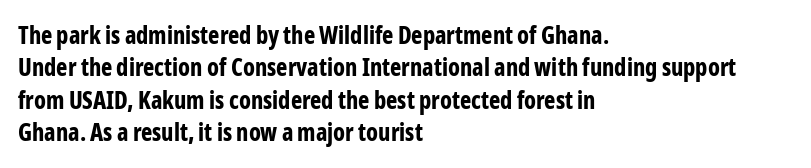
Q: Is the text bold? A: Yes.
Q: Is the text italic (slanted)? A: No, it is upright.
Q: Is the text underlined? A: No.
Q: How is the paragraph aligned? A: Left-aligned.
Q: Is the spacing between letters normal or unusually wide? A: Normal.
Q: Is the spacing between lines tight, normal or loose? A: Normal.
